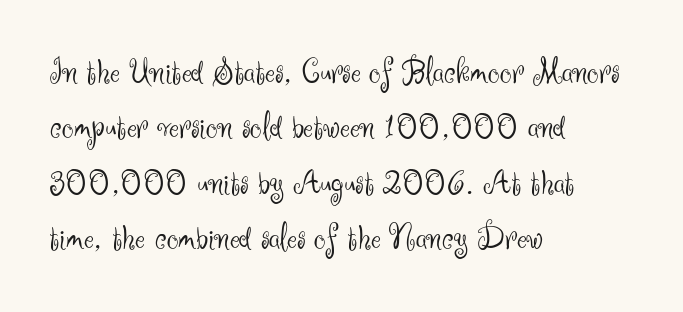
{"serif": "no", "italic": "no", "bold": "no", "weight": "light", "width": "normal", "stroke_contrast": "medium", "x_height": "small", "monospaced": "no", "underline": "no", "align": "left", "line_spacing": "normal", "line_spacing_ratio": 1.5, "letter_spacing": "normal", "letter_spacing_em": 0.0, "glyph_px": 37}
